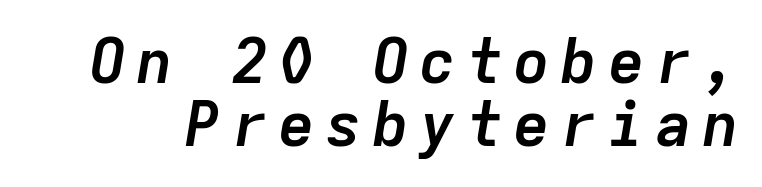
{"italic": "yes", "lean": "right", "slant_degrees": 9, "bold": "yes", "weight": "semibold", "width": "normal", "stroke_contrast": "low", "x_height": "medium", "monospaced": "yes", "underline": "no", "line_spacing": "tight", "line_spacing_ratio": 1.01, "glyph_px": 62}
